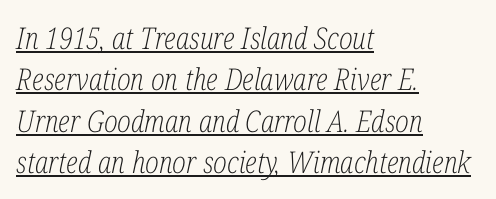
The image shows 30 px light, condensed serif type, italic (leaning right); set left-aligned, normal line spacing (1.38x), normal letter spacing, underlined; low stroke contrast and a medium x-height.
